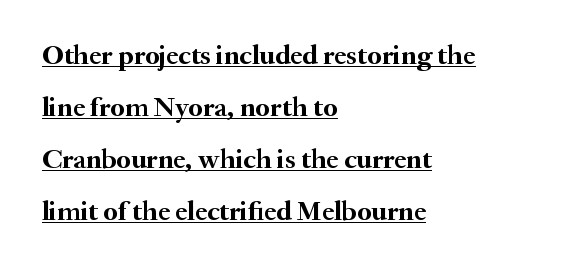
{"serif": "yes", "italic": "no", "bold": "yes", "weight": "semibold", "width": "normal", "stroke_contrast": "medium", "x_height": "small", "monospaced": "no", "underline": "yes", "align": "left", "line_spacing_ratio": 1.86, "letter_spacing": "normal", "letter_spacing_em": 0.0, "glyph_px": 28}
